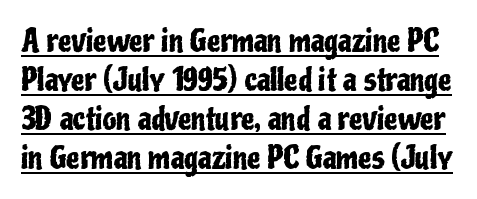
Students, note that the glyphs here touch the page at normal intervals. Think of a printed novel: that variable character pitch is what you see here. Each letter's strokes conclude bluntly, with no projecting serifs. Interline gaps are of average width in this sample. A roman cut, with each character standing at attention.
